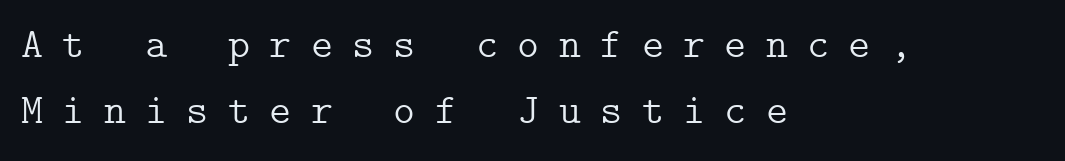
Italic: no, the glyphs are upright roman. Heaviness? Minimal to ordinary, like unemphasized prose. Interline gaps are of average width in this sample. Type without underlining. To sum up the face: it has serifs.
